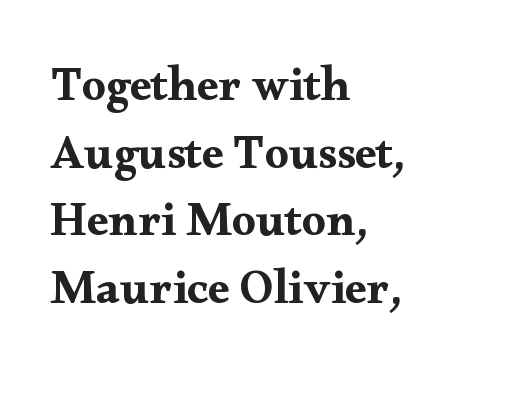
The image shows 48 px wide serif type, upright; set left-aligned, normal line spacing (1.41x), normal letter spacing, not underlined; medium stroke contrast and a small x-height.
